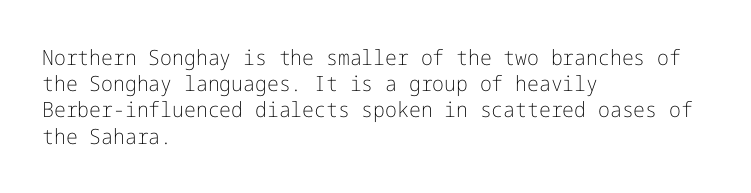
{"italic": "no", "bold": "no", "underline": "no", "align": "left", "line_spacing": "normal", "line_spacing_ratio": 1.25, "letter_spacing": "normal", "letter_spacing_em": 0.0, "glyph_px": 21}
